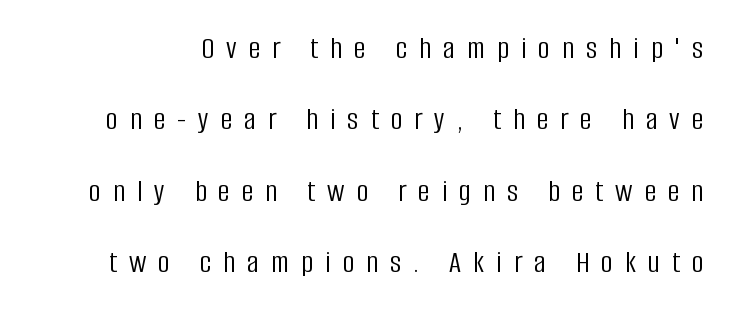
{"serif": "no", "italic": "no", "bold": "no", "weight": "light", "width": "condensed", "stroke_contrast": "low", "x_height": "large", "monospaced": "no", "underline": "no", "line_spacing": "loose", "line_spacing_ratio": 2.23, "letter_spacing": "wide", "letter_spacing_em": 0.38, "glyph_px": 32}
